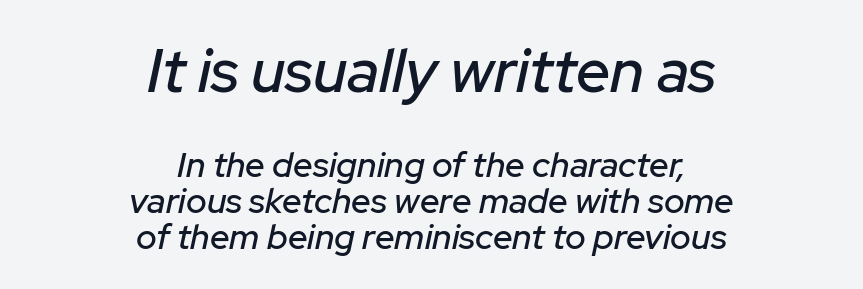
Q: Is the text italic (slanted)? A: Yes, it leans right by about 12 degrees.
Q: Is the text underlined? A: No.
Q: How is the paragraph aligned? A: Centered.
Q: Is the spacing between letters normal or unusually wide? A: Normal.
Q: Is the spacing between lines tight, normal or loose? A: Tight.
Q: Which block of text is set in a larger size, the first (top) or the second (bottom)? A: The first (top) one.
Q: Width (condensed, normal, or wide)? A: Normal.
Q: Stroke contrast? A: Low.
Q: x-height? A: Medium.
Q: Monospaced? A: No.
